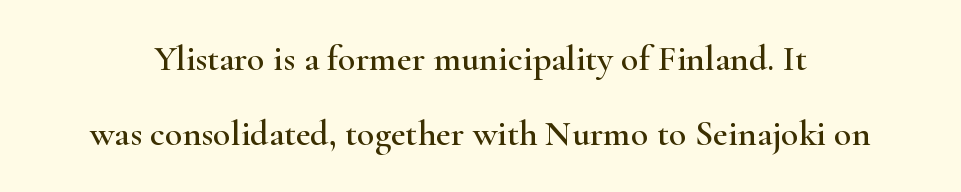
Q: Is the text italic (slanted)? A: No, it is upright.
Q: Is the typeface a serif or a sans-serif typeface? A: Serif.
Q: Is the text underlined? A: No.
Q: Is the spacing between letters normal or unusually wide? A: Normal.
Q: Is the spacing between lines tight, normal or loose? A: Loose.
Q: Width (condensed, normal, or wide)? A: Wide.
Q: Stroke contrast? A: High.
Q: x-height? A: Small.
Q: Monospaced? A: No.
